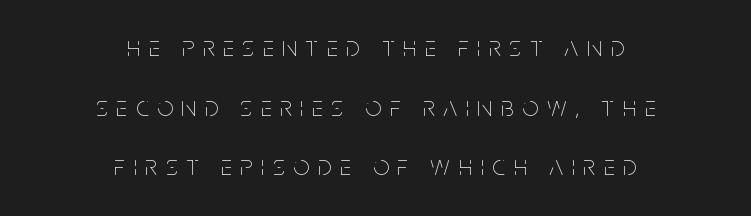
Q: Is the text bold? A: No.
Q: Is the text italic (slanted)? A: No, it is upright.
Q: Is the typeface a serif or a sans-serif typeface? A: Sans-serif.
Q: Is the text underlined? A: No.
Q: How is the paragraph aligned? A: Centered.
Q: Is the spacing between letters normal or unusually wide? A: Unusually wide.
Q: Is the spacing between lines tight, normal or loose? A: Loose.
Q: Width (condensed, normal, or wide)? A: Condensed.
Q: Stroke contrast? A: Low.
Q: x-height? A: Large.
Q: Monospaced? A: No.
